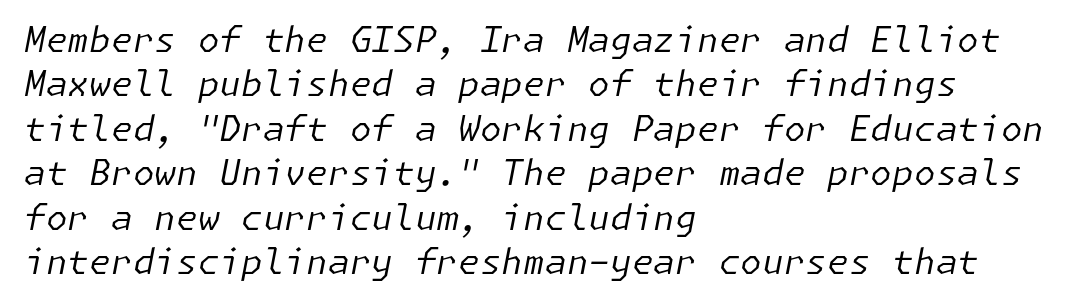
Observe the lean: these are italic letterforms. On a weight scale, this lands at 450 or below. Decoration check: the copy has no underline. Leftover space on each line is placed entirely after the last word. Glyph-to-glyph distance matches everyday printed text. Vertically, the passage feels balanced, rows spaced as you'd expect.
